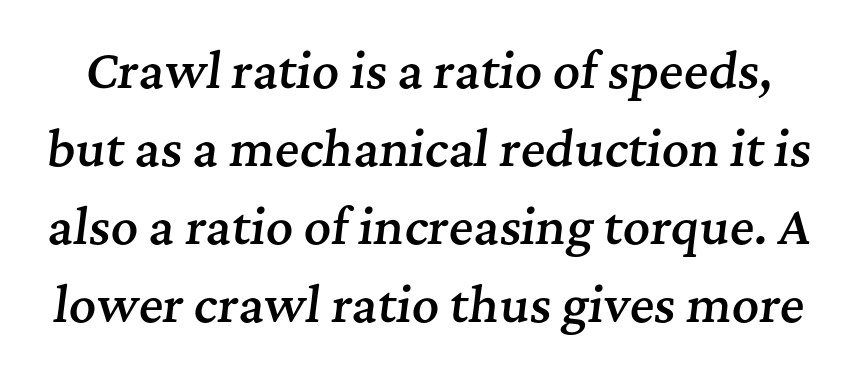
Q: Is the text bold? A: Semi-bold.
Q: Is the text italic (slanted)? A: Yes, it leans right by about 7 degrees.
Q: Is the typeface a serif or a sans-serif typeface? A: Serif.
Q: Is the text underlined? A: No.
Q: Is the spacing between letters normal or unusually wide? A: Normal.
Q: Is the spacing between lines tight, normal or loose? A: Normal.
Q: Width (condensed, normal, or wide)? A: Normal.
Q: Stroke contrast? A: Medium.
Q: x-height? A: Medium.
Q: Monospaced? A: No.
